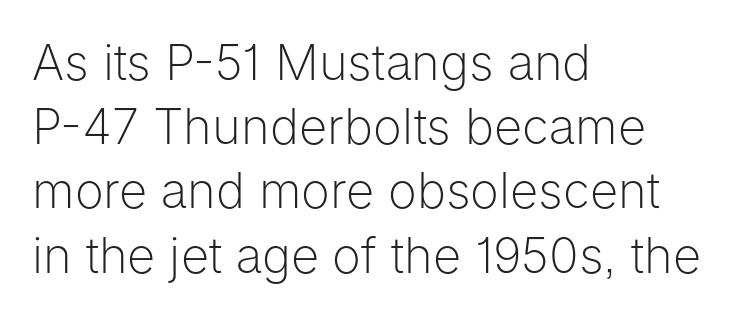
{"serif": "no", "italic": "no", "bold": "no", "weight": "light", "width": "normal", "stroke_contrast": "low", "x_height": "medium", "monospaced": "no", "underline": "no", "align": "left", "line_spacing": "normal", "line_spacing_ratio": 1.31, "letter_spacing": "normal", "letter_spacing_em": 0.0, "glyph_px": 49}
